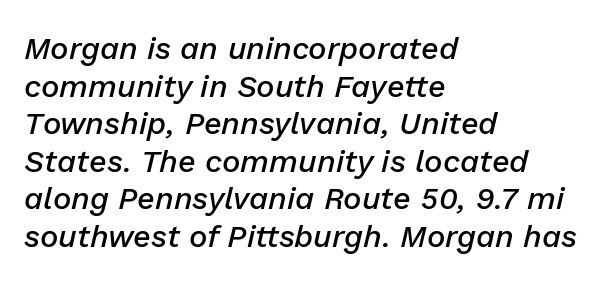
{"italic": "yes", "lean": "right", "slant_degrees": 13, "bold": "semi", "weight": "semibold", "width": "normal", "stroke_contrast": "low", "x_height": "medium", "monospaced": "no", "underline": "no", "align": "left", "line_spacing_ratio": 1.21, "letter_spacing": "normal", "letter_spacing_em": 0.0, "glyph_px": 31}
